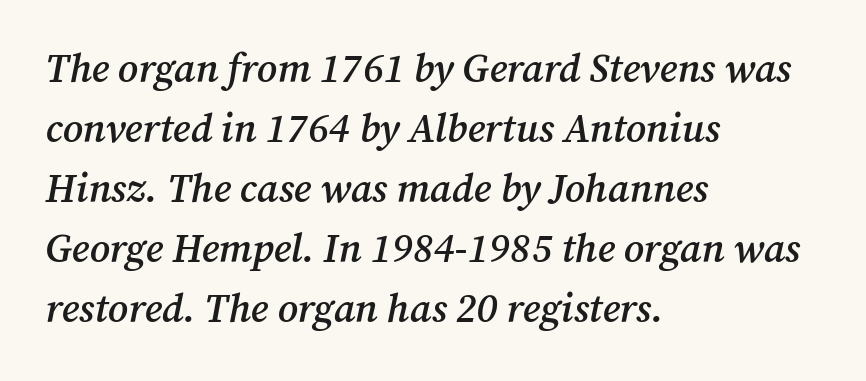
On the weight axis this lands at semibold, roughly 600. The face used here is proportionally spaced, like ordinary book or web type. Students, observe: this is what conventionally led text looks like. A typesetter would mark this as italic. Just letters on the line, the space beneath them empty.
